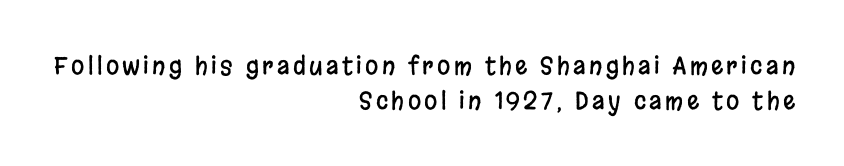
{"italic": "no", "underline": "no", "align": "right", "line_spacing": "normal", "line_spacing_ratio": 1.44, "glyph_px": 24}
